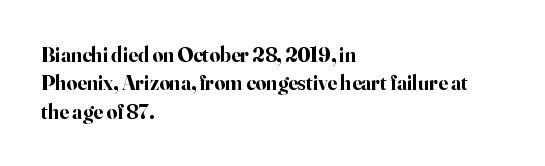
The lines in this sample share a left origin and differ only in where they stop. The block of text has a typical density, with ordinary space between rows. Posture: upright roman. The characters look thick and weighty, a clear bold. Letters rest on an invisible, unmarked baseline. There is no visible air inserted between adjacent glyphs.
